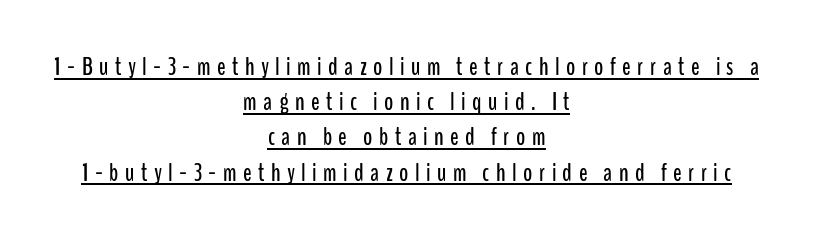
{"italic": "no", "underline": "yes", "align": "center", "line_spacing": "normal", "line_spacing_ratio": 1.41, "letter_spacing": "wide", "letter_spacing_em": 0.26, "glyph_px": 25}
